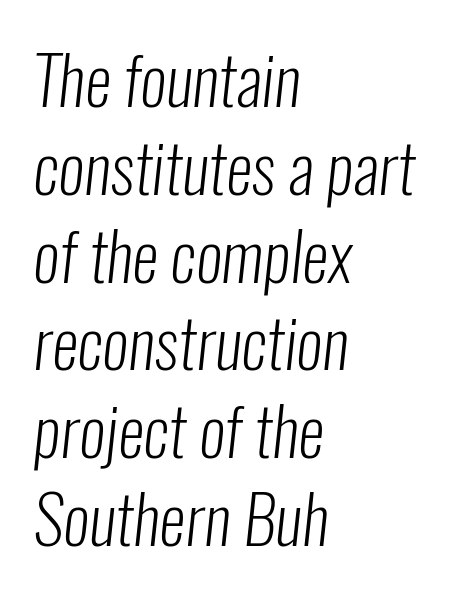
A typesetter would call this proportional, since set widths differ per character. Check under the words: just untouched page. Stems here are at most as thick as an everyday book face. Horizontally, the lines are justified to the leading edge only.
